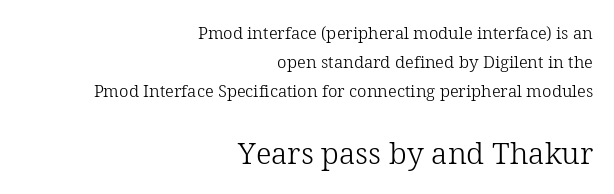
Vertical strokes here are truly vertical. This is serif lettering, the kind often seen in printed books. Which margin do the lines hug? The right one — the left edge is uneven. The baseline area is clear. The passage shown is typed in a proportional face where columns would drift. There is no visible air inserted between adjacent glyphs.
